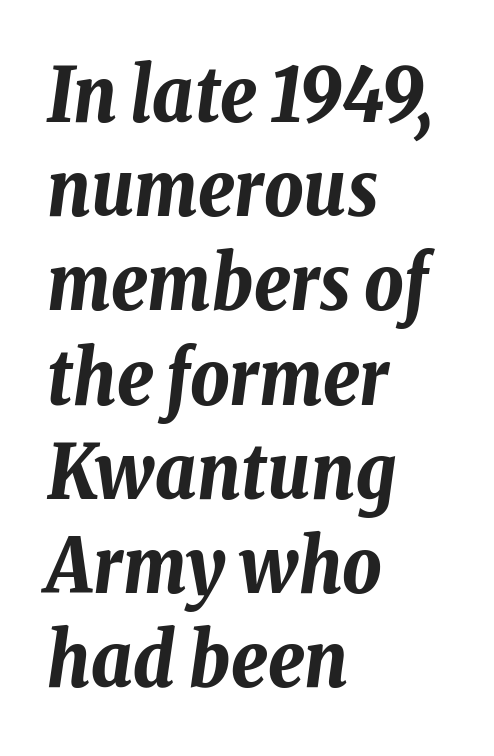
Nothing unusual about the tracking: characters are spaced as the font intends. The zone under the glyphs is completely vacant. A full-strength bold gives these letters their thick strokes. These lines are rendered in a variable-pitch font. Each line starts at the same left margin while the right side varies. There's an unmistakable incline to the writing here.
